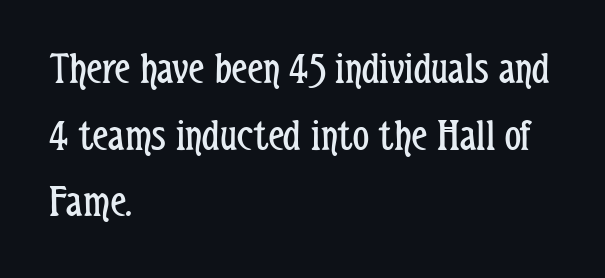
Q: Is the text bold? A: No.
Q: Is the text italic (slanted)? A: No, it is upright.
Q: Is the typeface a serif or a sans-serif typeface? A: Sans-serif.
Q: Is the text underlined? A: No.
Q: How is the paragraph aligned? A: Left-aligned.
Q: Is the spacing between letters normal or unusually wide? A: Normal.
Q: Is the spacing between lines tight, normal or loose? A: Normal.
Q: Width (condensed, normal, or wide)? A: Condensed.
Q: Stroke contrast? A: Low.
Q: x-height? A: Medium.
Q: Monospaced? A: No.
